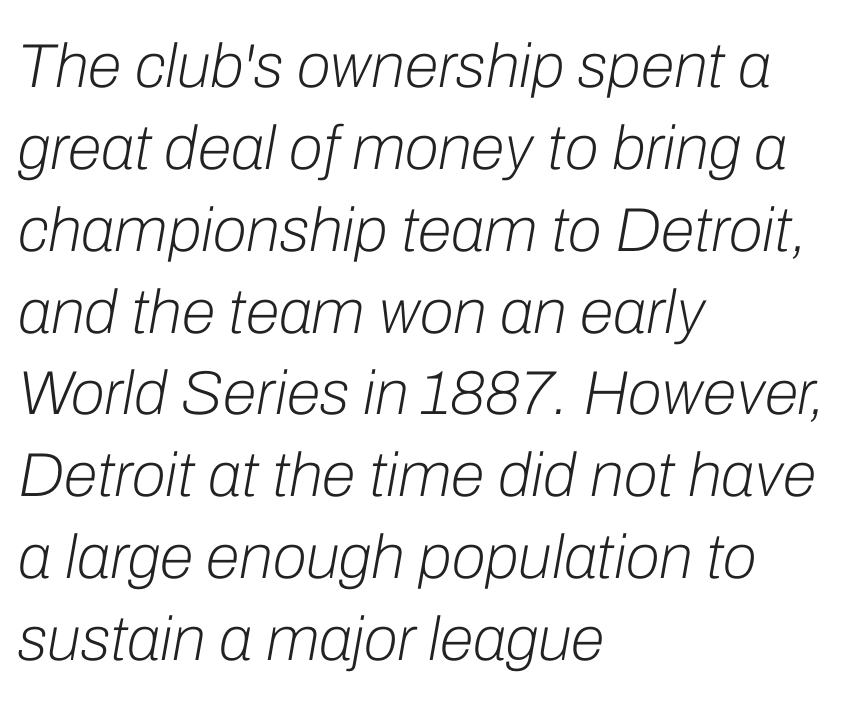
Q: Is the text bold? A: No.
Q: Is the text italic (slanted)? A: Yes, it leans right by about 10 degrees.
Q: Is the text underlined? A: No.
Q: How is the paragraph aligned? A: Left-aligned.
Q: Is the spacing between letters normal or unusually wide? A: Normal.
Q: Is the spacing between lines tight, normal or loose? A: Normal.
Q: Width (condensed, normal, or wide)? A: Normal.
Q: Stroke contrast? A: Low.
Q: x-height? A: Medium.
Q: Monospaced? A: No.
